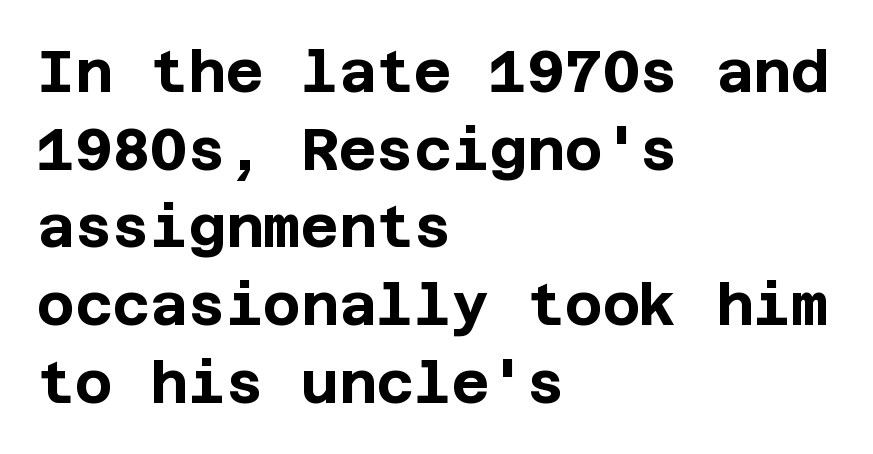
{"serif": "no", "italic": "no", "bold": "yes", "weight": "bold", "width": "normal", "stroke_contrast": "low", "x_height": "large", "underline": "no", "align": "left", "line_spacing": "normal", "line_spacing_ratio": 1.34, "letter_spacing": "normal", "letter_spacing_em": 0.0, "glyph_px": 58}
